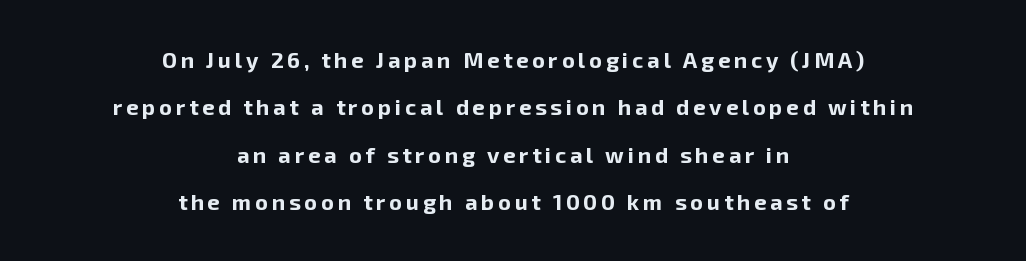
{"italic": "no", "bold": "yes", "underline": "no", "align": "center", "line_spacing": "loose", "line_spacing_ratio": 2.15, "glyph_px": 22}
